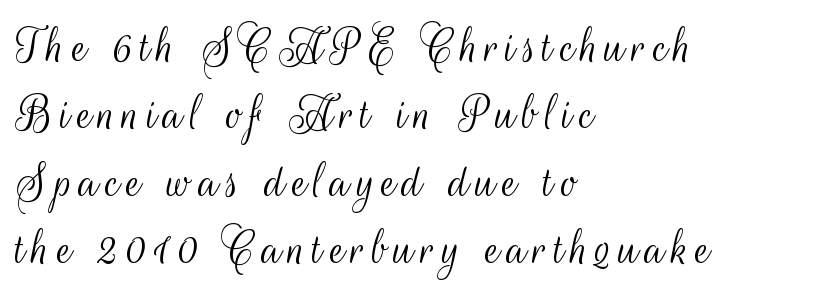
The string is rendered with underlining switched off. Stroke terminals: plain, sans-serif. A typesetter would call this leading conventional body-copy spacing. Left-aligned paragraph, ragged on the right.
